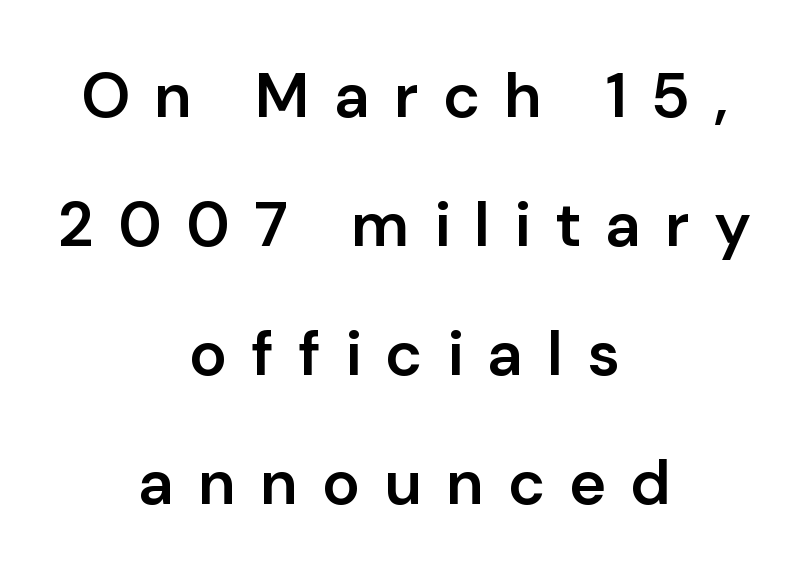
The image shows 63 px semibold sans-serif type, upright; set centered, loose line spacing (2.05x), unusually wide letter spacing (+0.38 em), not underlined; low stroke contrast and a medium x-height.
